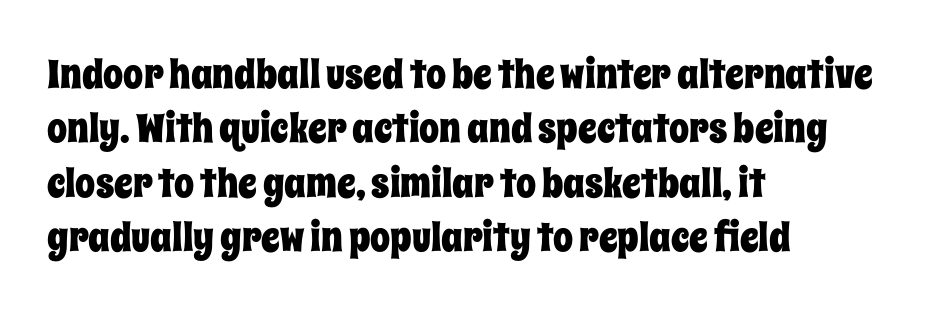
Leading: standard. Character widths vary here, with narrow letters taking less room than wide ones. Nothing unusual about the tracking: characters are spaced as the font intends. The foot of each line stays bare and open. Line starts are locked; line ends wander.
